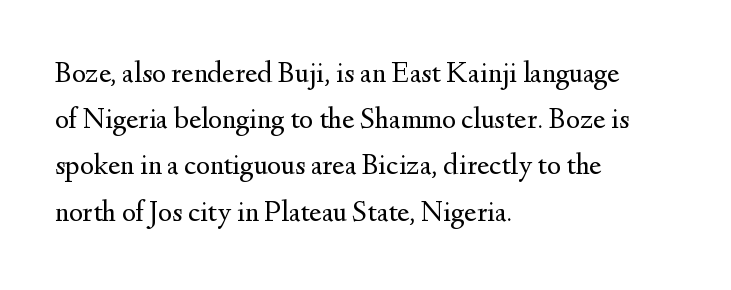
The image shows 30 px regular-weight serif type, upright; set left-aligned, normal line spacing (1.54x), normal letter spacing, not underlined; medium stroke contrast and a small x-height.
